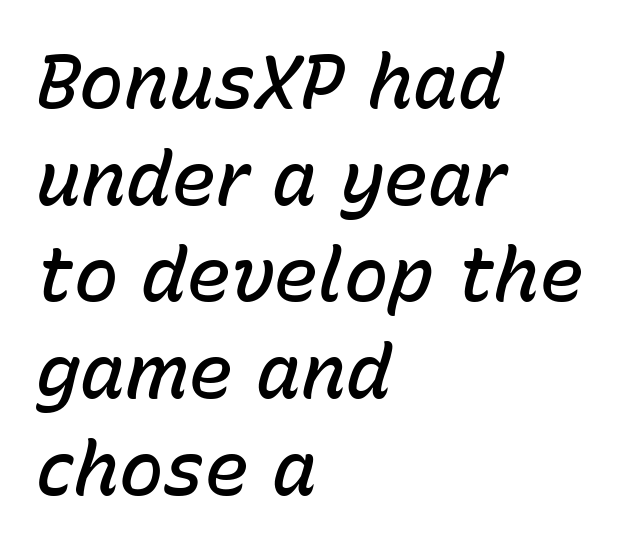
{"italic": "yes", "lean": "right", "slant_degrees": 15, "bold": "semi", "weight": "semibold", "width": "normal", "stroke_contrast": "low", "x_height": "medium", "monospaced": "no", "underline": "no", "align": "left", "line_spacing": "normal", "line_spacing_ratio": 1.29, "letter_spacing": "normal", "letter_spacing_em": 0.0, "glyph_px": 75}
